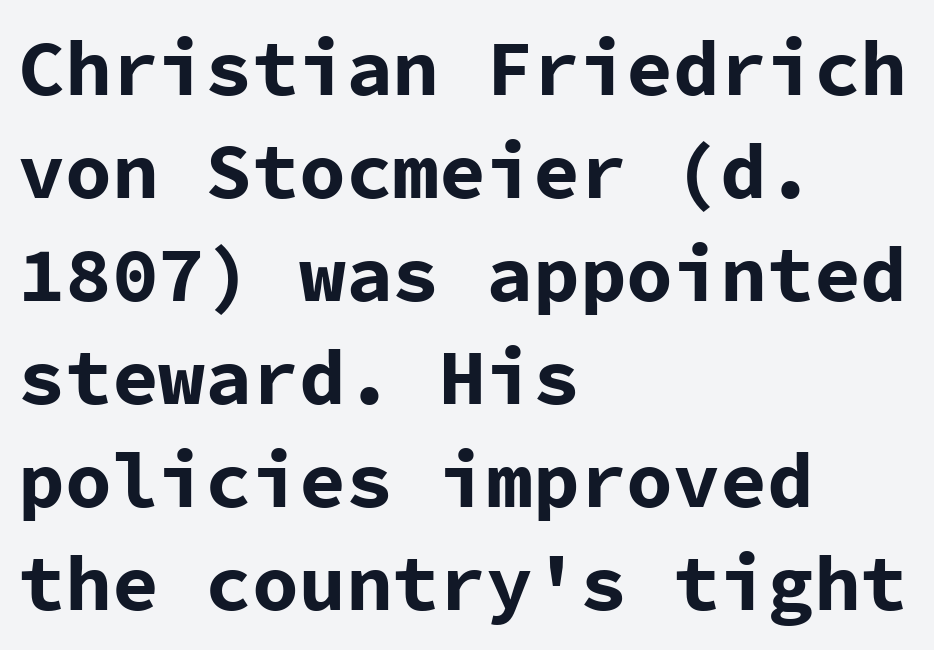
The rows are spaced the way most documents space them. The passage shown is typed in a monospace face where columns stay perfectly aligned. Check where the strokes stop: nothing finishes them off — pure sans. Glyph-to-glyph distance matches everyday printed text. This is heavy type, rendered in bold.
